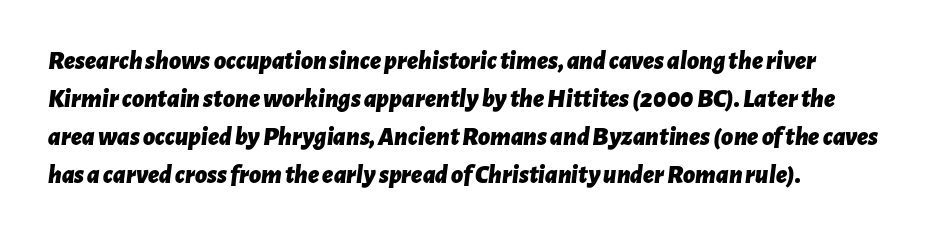
{"italic": "yes", "lean": "right", "slant_degrees": 7, "bold": "yes", "underline": "no", "line_spacing": "normal", "line_spacing_ratio": 1.46, "letter_spacing": "normal", "letter_spacing_em": 0.0, "glyph_px": 26}
